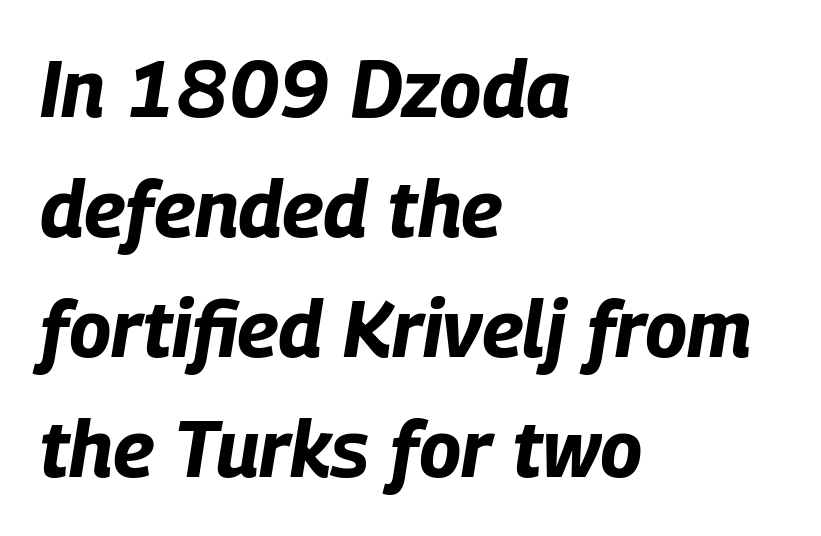
In terms of weight, the rendering is a true, heavy bold. The lettering tilts uniformly, giving the passage an italic look. There is no visible air inserted between adjacent glyphs. This sample keeps an unexceptional amount of space between lines.
